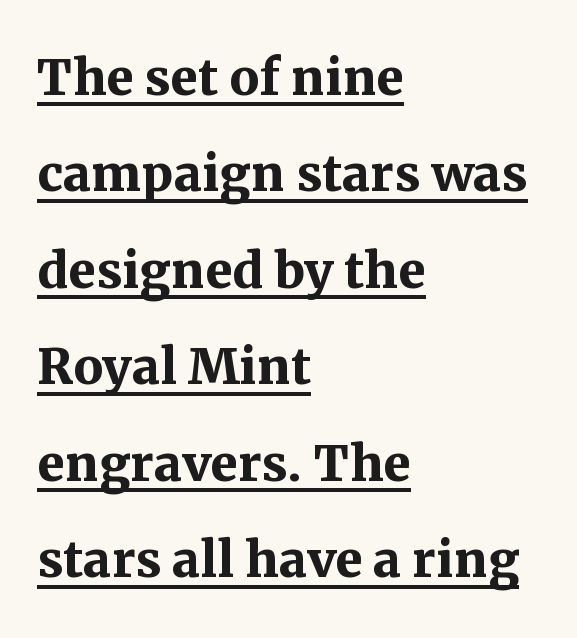
{"serif": "yes", "italic": "no", "bold": "yes", "weight": "semibold", "width": "normal", "stroke_contrast": "medium", "x_height": "medium", "monospaced": "no", "underline": "yes", "align": "left", "line_spacing": "normal", "line_spacing_ratio": 1.44, "letter_spacing": "normal", "letter_spacing_em": 0.0, "glyph_px": 67}
